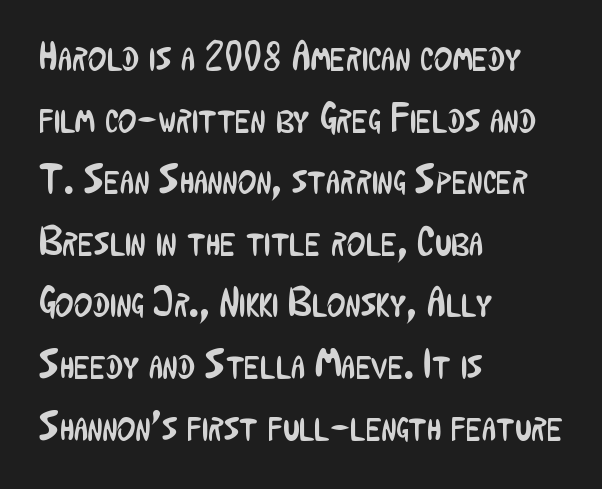
The passage shown is not underscored anywhere. The typesetting does not lean heavy: it is not bold. Ordinary non-slanted type is in use. The letters advance in unequal steps, a hallmark of proportional type.
